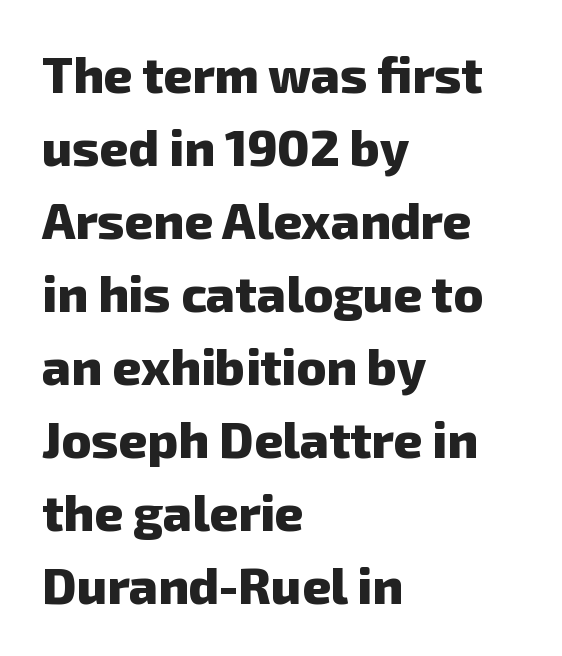
The image shows 50 px heavy sans-serif type; set left-aligned, normal line spacing (1.46x), normal letter spacing, not underlined; low stroke contrast and a medium x-height.
